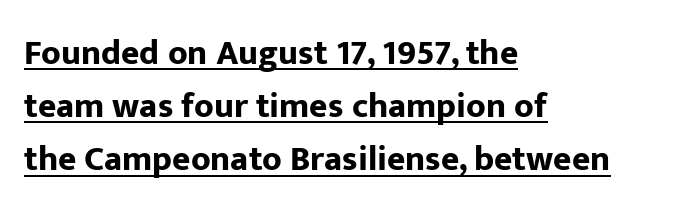
Do the characters align in a grid? No, the font is proportional. The typeface chosen for these lines omits serifs. The lettering holds an erect, upright posture throughout. The letters are bold, with thick, heavy strokes. Like a heading marked for emphasis, these lines bear an underscore.
